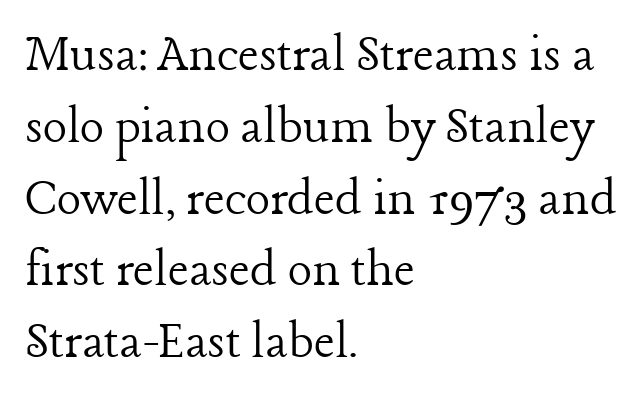
Q: Is the text bold? A: No.
Q: Is the text italic (slanted)? A: No, it is upright.
Q: Is the typeface a serif or a sans-serif typeface? A: Serif.
Q: Is the text underlined? A: No.
Q: How is the paragraph aligned? A: Left-aligned.
Q: Is the spacing between letters normal or unusually wide? A: Normal.
Q: Is the spacing between lines tight, normal or loose? A: Normal.
Q: Width (condensed, normal, or wide)? A: Normal.
Q: Stroke contrast? A: Low.
Q: x-height? A: Medium.
Q: Monospaced? A: No.
